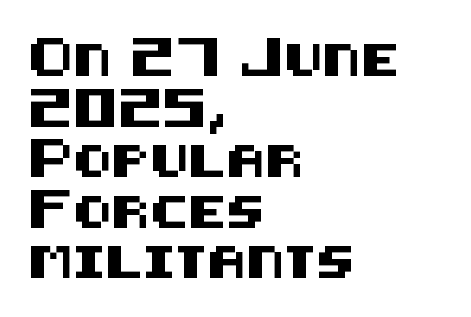
Q: Is the text italic (slanted)? A: No, it is upright.
Q: Is the typeface a serif or a sans-serif typeface? A: Sans-serif.
Q: Is the text underlined? A: No.
Q: How is the paragraph aligned? A: Left-aligned.
Q: Is the spacing between letters normal or unusually wide? A: Normal.
Q: Is the spacing between lines tight, normal or loose? A: Normal.
Q: Width (condensed, normal, or wide)? A: Normal.
Q: Stroke contrast? A: Medium.
Q: x-height? A: Large.
